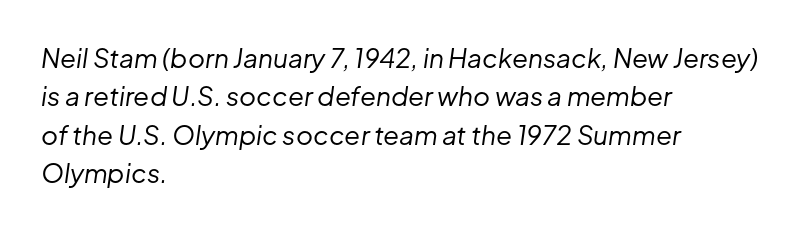
{"italic": "yes", "lean": "right", "slant_degrees": 8, "bold": "no", "underline": "no", "align": "left", "line_spacing": "normal", "line_spacing_ratio": 1.48, "letter_spacing": "normal", "letter_spacing_em": 0.0, "glyph_px": 26}
